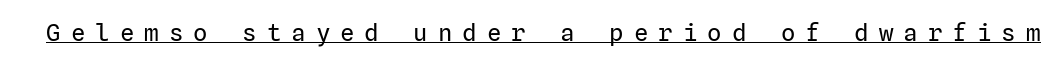
The image shows 24 px text type, upright; set unusually wide letter spacing (+0.42 em), underlined.
